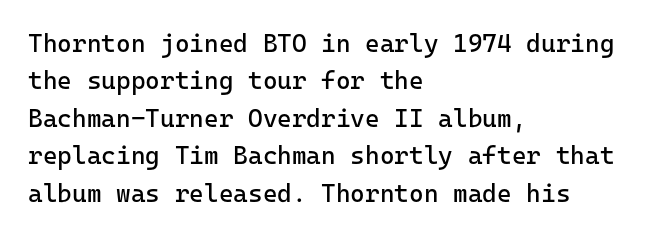
{"italic": "no", "bold": "no", "underline": "no", "align": "left", "line_spacing": "normal", "line_spacing_ratio": 1.5, "letter_spacing": "normal", "letter_spacing_em": 0.0, "glyph_px": 25}
